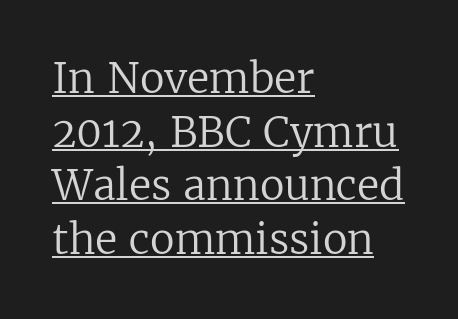
{"serif": "yes", "italic": "no", "bold": "no", "weight": "regular", "width": "normal", "stroke_contrast": "low", "x_height": "medium", "monospaced": "no", "underline": "yes", "align": "left", "line_spacing": "normal", "line_spacing_ratio": 1.31, "letter_spacing": "normal", "letter_spacing_em": 0.0, "glyph_px": 41}
